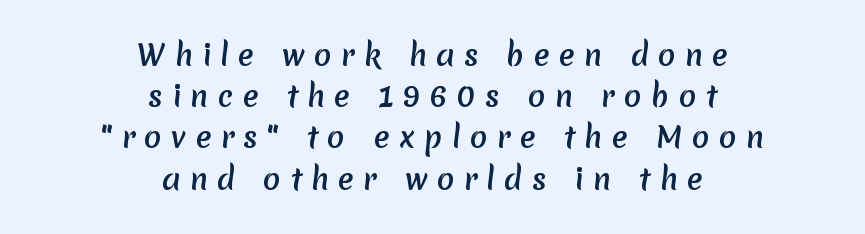
The sample has been set heavy, in full bold. These lines sit exactly where default settings would place them. Characters follow at a spacing far wider than the type designer built in. Anything drawn beneath the words? Only blank space. These lines are rendered in a variable-pitch font.
